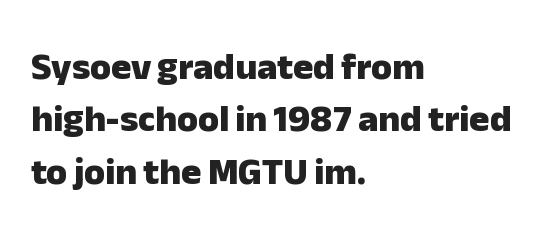
Q: Is the text bold? A: Yes.
Q: Is the text italic (slanted)? A: No, it is upright.
Q: Is the typeface a serif or a sans-serif typeface? A: Sans-serif.
Q: Is the text underlined? A: No.
Q: How is the paragraph aligned? A: Left-aligned.
Q: Is the spacing between letters normal or unusually wide? A: Normal.
Q: Is the spacing between lines tight, normal or loose? A: Normal.
Q: Width (condensed, normal, or wide)? A: Normal.
Q: Stroke contrast? A: Low.
Q: x-height? A: Medium.
Q: Monospaced? A: No.
